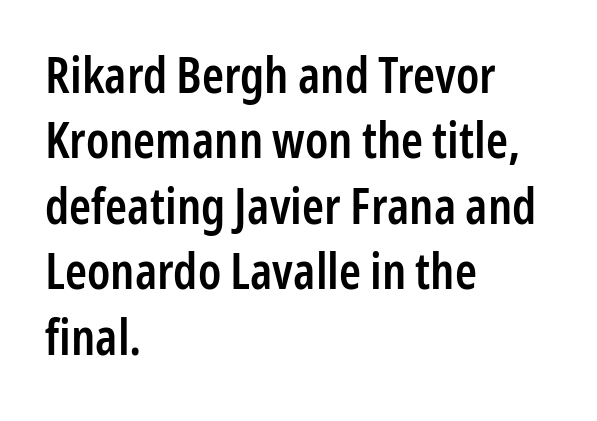
Q: Is the text bold? A: Semi-bold.
Q: Is the text italic (slanted)? A: No, it is upright.
Q: Is the typeface a serif or a sans-serif typeface? A: Sans-serif.
Q: Is the text underlined? A: No.
Q: How is the paragraph aligned? A: Left-aligned.
Q: Is the spacing between letters normal or unusually wide? A: Normal.
Q: Is the spacing between lines tight, normal or loose? A: Normal.
Q: Width (condensed, normal, or wide)? A: Condensed.
Q: Stroke contrast? A: Low.
Q: x-height? A: Medium.
Q: Monospaced? A: No.
